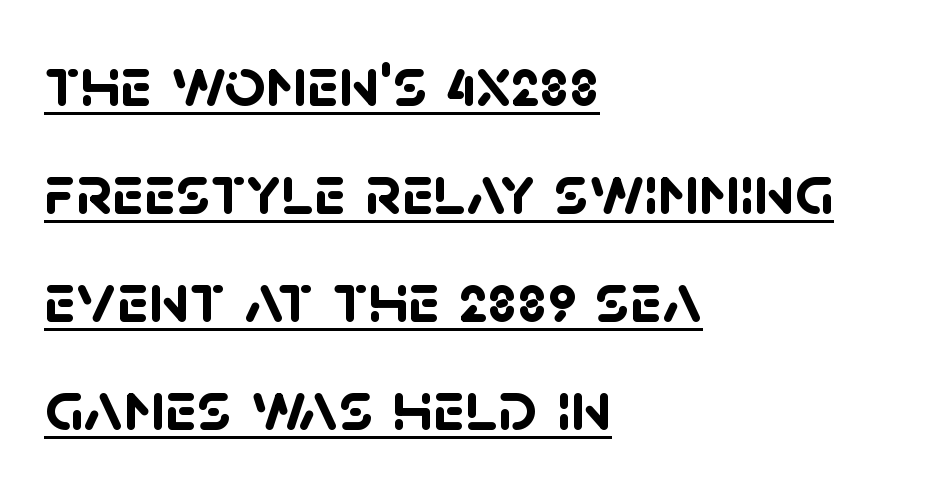
The image shows 72 px semibold sans-serif type; set left-aligned, normal line spacing (1.5x), normal letter spacing, underlined; low stroke contrast and a large x-height.
